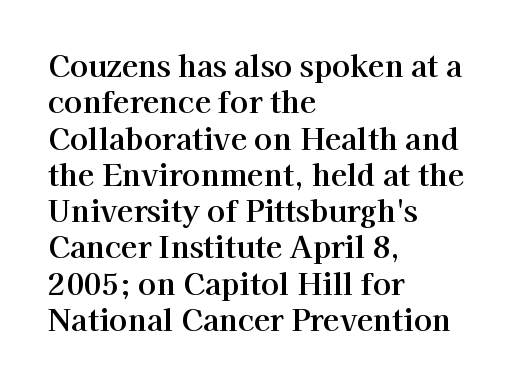
The image shows 30 px serif type, upright; set left-aligned, line spacing 1.21x, normal letter spacing, not underlined; high stroke contrast and a medium x-height.
